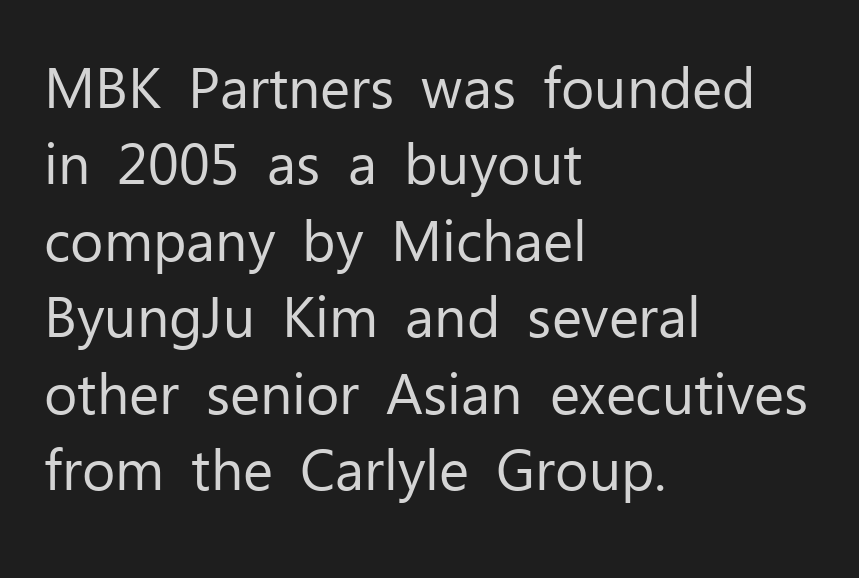
The face used here is proportionally spaced, like ordinary book or web type. Reading down the block, your eye returns to a fixed left position each line. Each new line begins a customary step beneath the previous one. This sample uses a sans-serif face. Default kerning and tracking; the words read as compact shapes.
